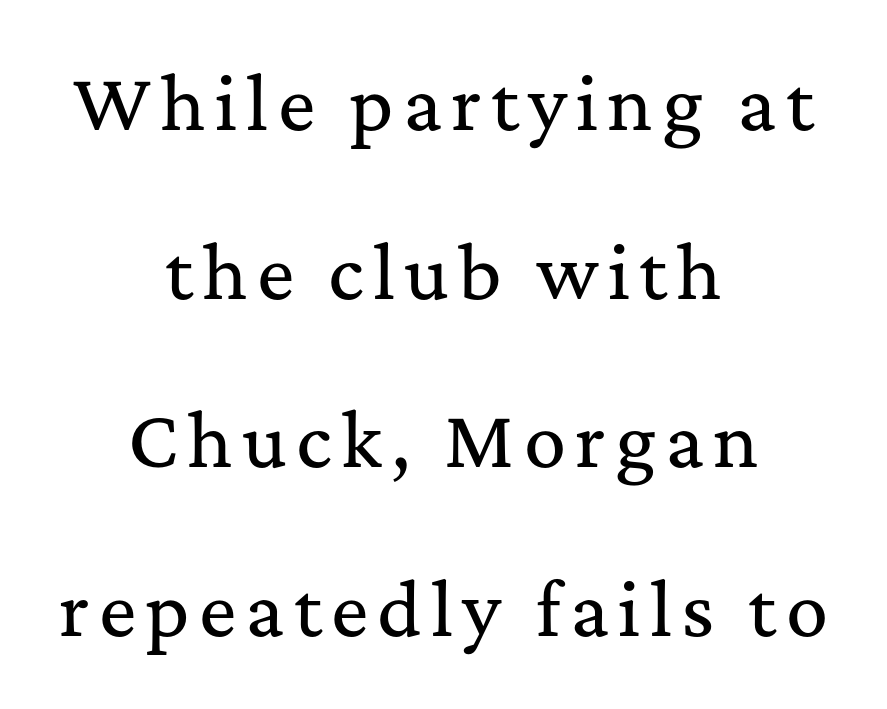
Q: Is the text italic (slanted)? A: No, it is upright.
Q: Is the typeface a serif or a sans-serif typeface? A: Serif.
Q: Is the text underlined? A: No.
Q: How is the paragraph aligned? A: Centered.
Q: Is the spacing between lines tight, normal or loose? A: Loose.
Q: Width (condensed, normal, or wide)? A: Normal.
Q: Stroke contrast? A: Medium.
Q: x-height? A: Medium.
Q: Monospaced? A: No.
